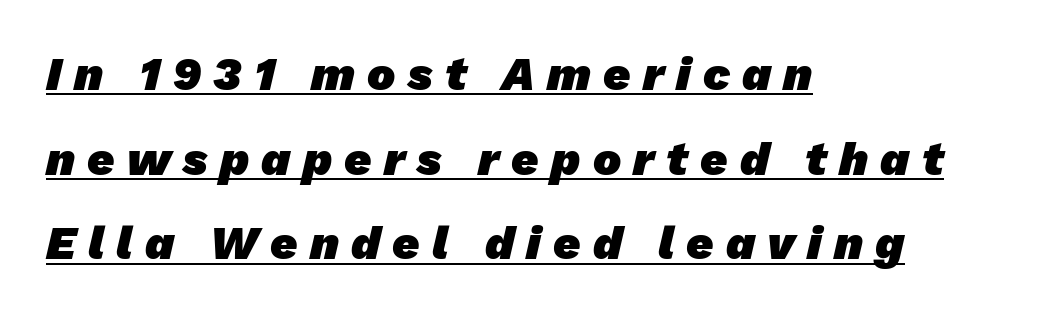
Nope, no serifs anywhere on these letters. These lines have a slow, spaced-out rhythm from letter to letter. The characters look thick and weighty, a clear bold. Check the space under the baseline: a stroke is drawn there.
